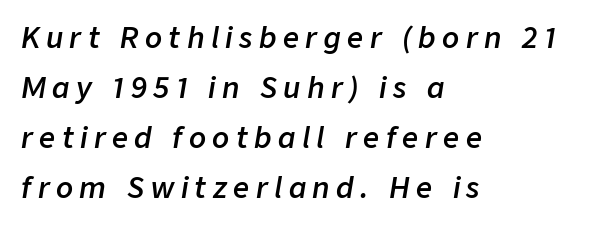
Q: Is the text bold? A: Semi-bold.
Q: Is the text italic (slanted)? A: Yes, it leans right by about 9 degrees.
Q: Is the text underlined? A: No.
Q: How is the paragraph aligned? A: Left-aligned.
Q: Is the spacing between letters normal or unusually wide? A: Unusually wide.
Q: Width (condensed, normal, or wide)? A: Normal.
Q: Stroke contrast? A: Low.
Q: x-height? A: Medium.
Q: Monospaced? A: No.
